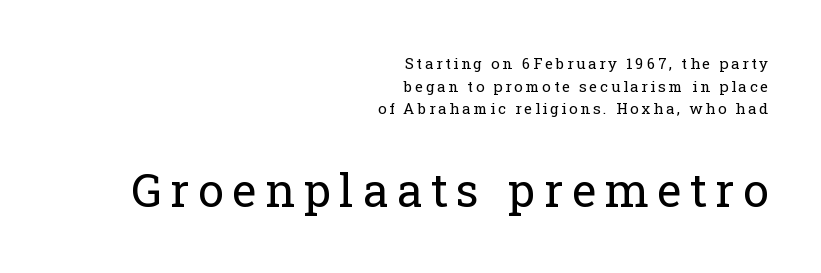
Q: Is the text bold? A: No.
Q: Is the text italic (slanted)? A: No, it is upright.
Q: Is the typeface a serif or a sans-serif typeface? A: Serif.
Q: Is the text underlined? A: No.
Q: How is the paragraph aligned? A: Right-aligned.
Q: Is the spacing between lines tight, normal or loose? A: Normal.
Q: Which block of text is set in a larger size, the first (top) or the second (bottom)? A: The second (bottom) one.
Q: Width (condensed, normal, or wide)? A: Normal.
Q: Stroke contrast? A: Low.
Q: x-height? A: Medium.
Q: Monospaced? A: No.
